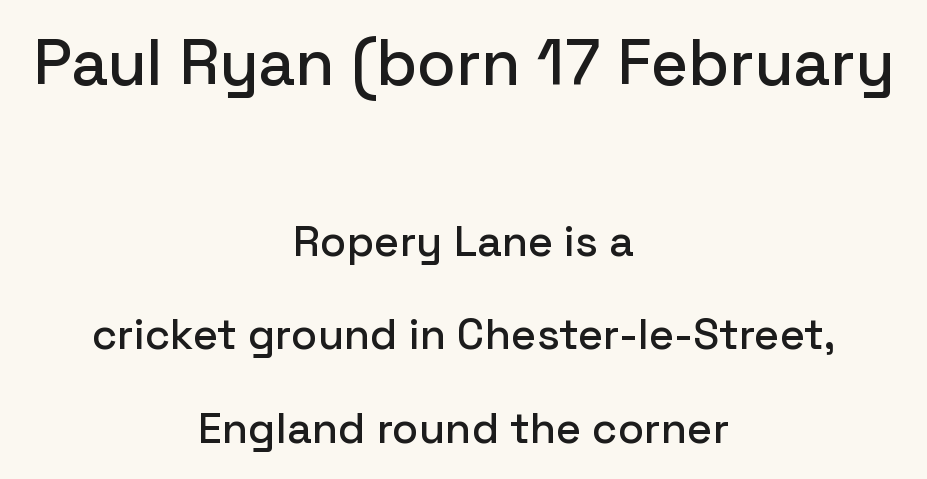
Q: Is the text italic (slanted)? A: No, it is upright.
Q: Is the typeface a serif or a sans-serif typeface? A: Sans-serif.
Q: Is the text underlined? A: No.
Q: How is the paragraph aligned? A: Centered.
Q: Is the spacing between letters normal or unusually wide? A: Normal.
Q: Is the spacing between lines tight, normal or loose? A: Loose.
Q: Which block of text is set in a larger size, the first (top) or the second (bottom)? A: The first (top) one.
Q: Width (condensed, normal, or wide)? A: Normal.
Q: Stroke contrast? A: Low.
Q: x-height? A: Medium.
Q: Monospaced? A: No.
